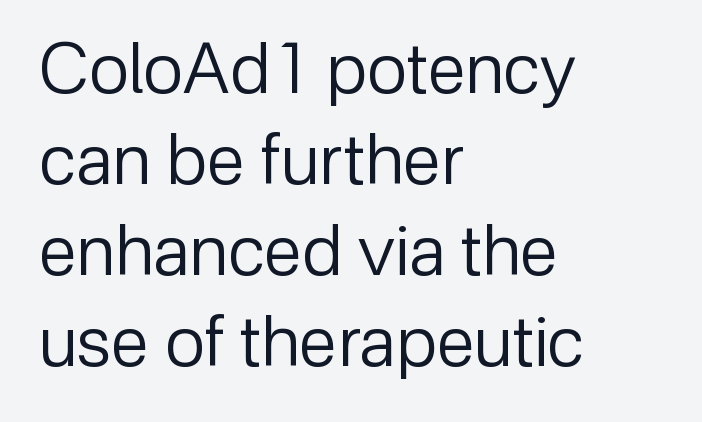
{"serif": "no", "italic": "no", "bold": "no", "weight": "regular", "width": "normal", "stroke_contrast": "low", "x_height": "medium", "monospaced": "no", "underline": "no", "align": "left", "line_spacing": "normal", "line_spacing_ratio": 1.3, "letter_spacing": "normal", "letter_spacing_em": 0.0, "glyph_px": 70}
